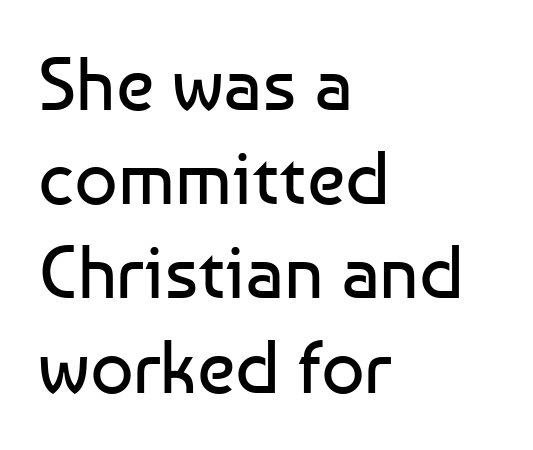
The image shows 76 px regular-weight sans-serif type, upright; set left-aligned, line spacing 1.24x, normal letter spacing, not underlined; low stroke contrast and a medium x-height.
